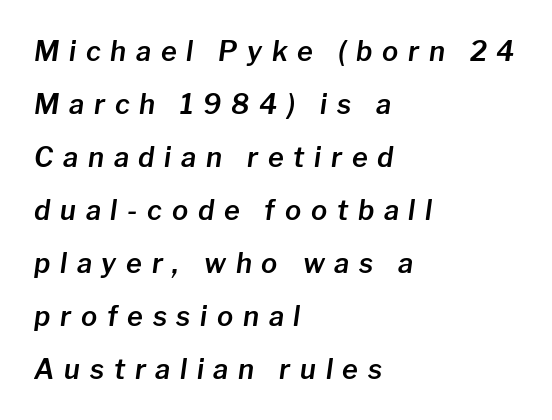
The image shows 27 px text type, italic (leaning right); set left-aligned, loose line spacing (1.96x), unusually wide letter spacing (+0.36 em), not underlined.
